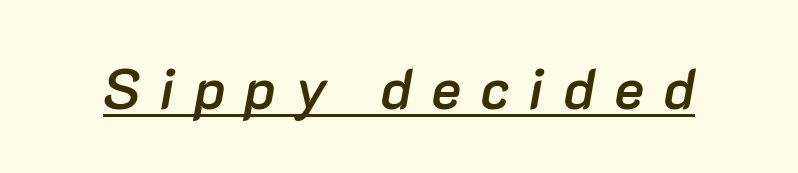
This is the in-between weight designers call semibold or demi. Yep, that's italic — everything's leaning. Loose tracking; the words dissolve into strings of separated letters. The sample's only ornament is a line tracing under the words. Think of a printed novel: that variable character pitch is what you see here.
